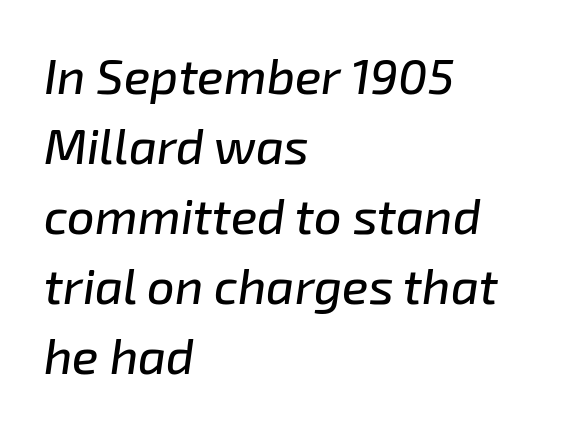
The image shows 49 px text type, italic (leaning right); set left-aligned, normal line spacing (1.43x), normal letter spacing, not underlined; low stroke contrast and a medium x-height.
